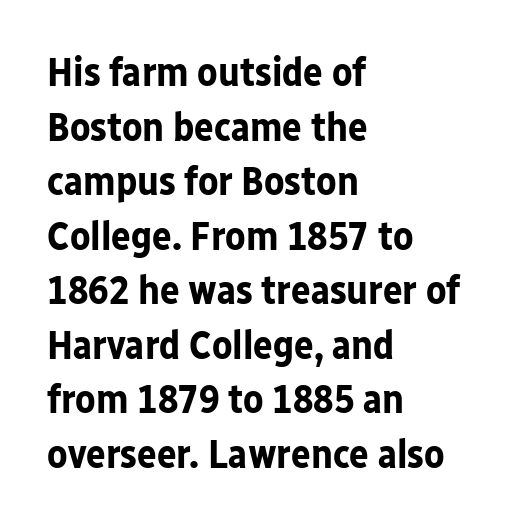
{"serif": "no", "italic": "no", "bold": "yes", "weight": "bold", "width": "normal", "stroke_contrast": "low", "x_height": "medium", "monospaced": "no", "underline": "no", "align": "left", "line_spacing": "normal", "line_spacing_ratio": 1.33, "letter_spacing": "normal", "letter_spacing_em": 0.0, "glyph_px": 41}
